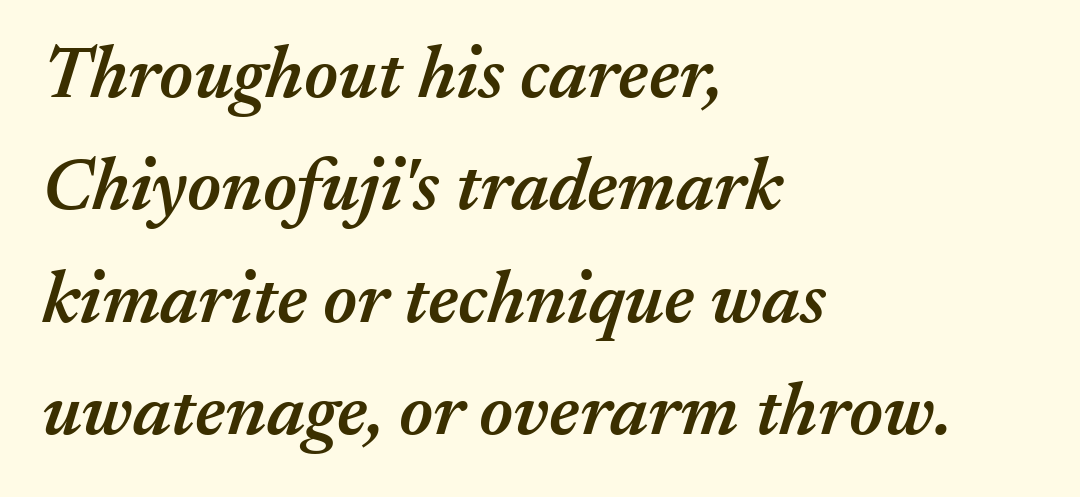
Q: Is the text bold? A: Semi-bold.
Q: Is the text italic (slanted)? A: Yes, it leans right by about 17 degrees.
Q: Is the text underlined? A: No.
Q: How is the paragraph aligned? A: Left-aligned.
Q: Is the spacing between letters normal or unusually wide? A: Normal.
Q: Is the spacing between lines tight, normal or loose? A: Normal.
Q: Width (condensed, normal, or wide)? A: Normal.
Q: Stroke contrast? A: Medium.
Q: x-height? A: Medium.
Q: Monospaced? A: No.
